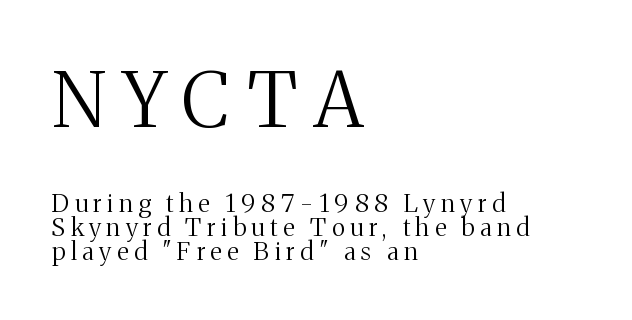
{"serif": "yes", "italic": "no", "bold": "no", "weight": "regular", "width": "normal", "stroke_contrast": "medium", "x_height": "medium", "monospaced": "no", "underline": "no", "align": "left", "line_spacing": "tight", "line_spacing_ratio": 0.97, "letter_spacing": "wide", "letter_spacing_em": 0.22, "larger_block": "first", "size_ratio": 3.04, "glyph_px": 76}
